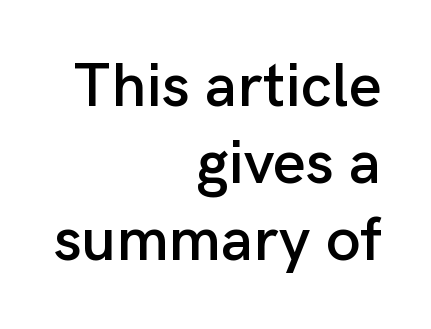
Q: Is the text italic (slanted)? A: No, it is upright.
Q: Is the typeface a serif or a sans-serif typeface? A: Sans-serif.
Q: Is the text underlined? A: No.
Q: How is the paragraph aligned? A: Right-aligned.
Q: Is the spacing between letters normal or unusually wide? A: Normal.
Q: Width (condensed, normal, or wide)? A: Normal.
Q: Stroke contrast? A: Low.
Q: x-height? A: Medium.
Q: Monospaced? A: No.
